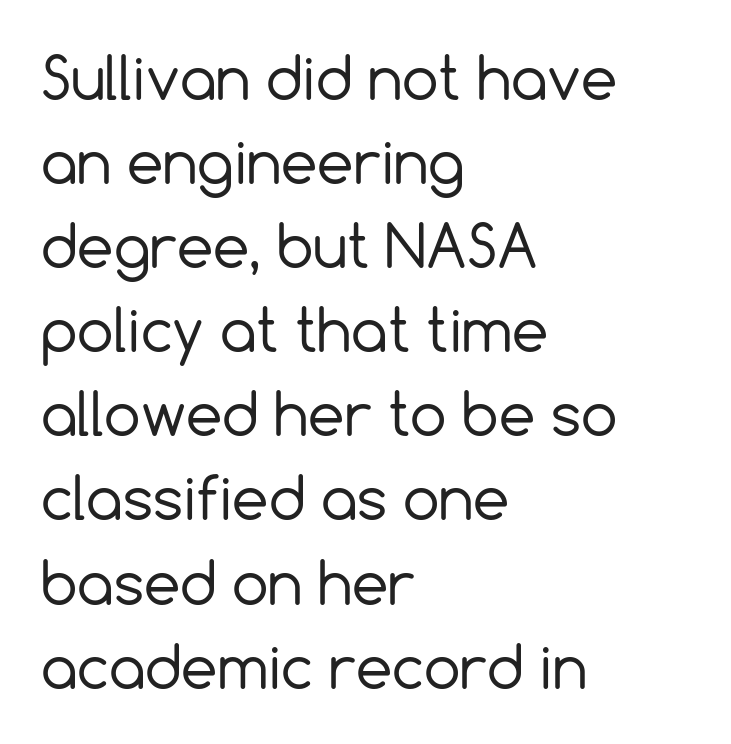
{"serif": "no", "italic": "no", "bold": "no", "weight": "regular", "width": "normal", "x_height": "medium", "monospaced": "no", "underline": "no", "align": "left", "line_spacing": "normal", "line_spacing_ratio": 1.45, "letter_spacing": "normal", "letter_spacing_em": 0.0, "glyph_px": 58}
